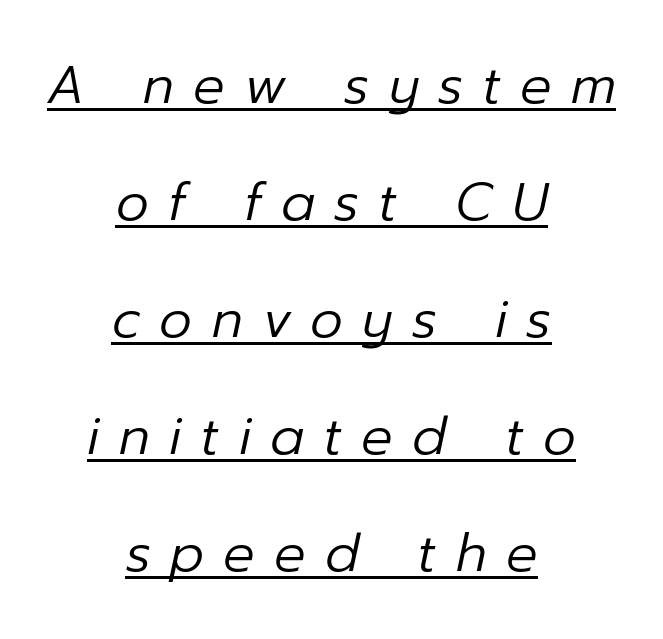
The image shows 52 px regular-weight type, italic (leaning right); set centered, loose line spacing (2.25x), unusually wide letter spacing (+0.37 em), underlined; low stroke contrast and a medium x-height.
